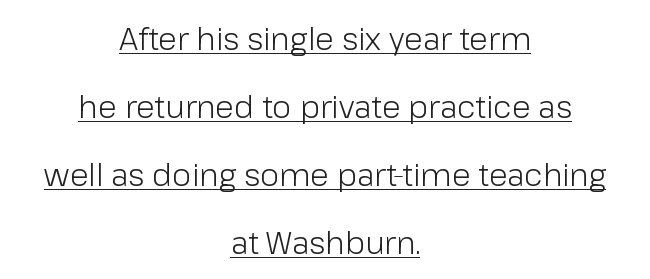
Q: Is the text bold? A: No.
Q: Is the text italic (slanted)? A: No, it is upright.
Q: Is the typeface a serif or a sans-serif typeface? A: Sans-serif.
Q: Is the text underlined? A: Yes.
Q: How is the paragraph aligned? A: Centered.
Q: Is the spacing between letters normal or unusually wide? A: Normal.
Q: Is the spacing between lines tight, normal or loose? A: Loose.
Q: Width (condensed, normal, or wide)? A: Normal.
Q: Stroke contrast? A: Low.
Q: x-height? A: Medium.
Q: Monospaced? A: No.
